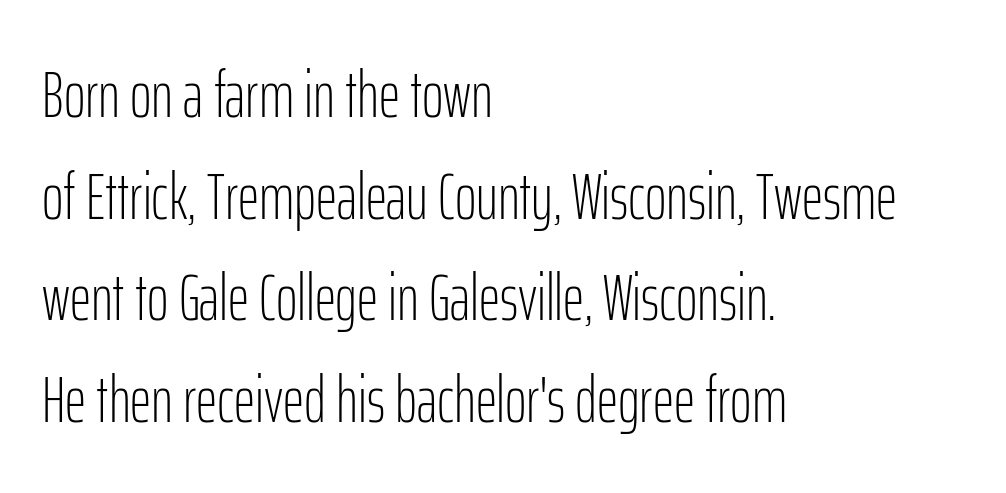
Q: Is the text bold? A: No.
Q: Is the text italic (slanted)? A: No, it is upright.
Q: Is the typeface a serif or a sans-serif typeface? A: Sans-serif.
Q: Is the text underlined? A: No.
Q: How is the paragraph aligned? A: Left-aligned.
Q: Is the spacing between letters normal or unusually wide? A: Normal.
Q: Is the spacing between lines tight, normal or loose? A: Normal.
Q: Width (condensed, normal, or wide)? A: Condensed.
Q: Stroke contrast? A: Low.
Q: x-height? A: Medium.
Q: Monospaced? A: No.
